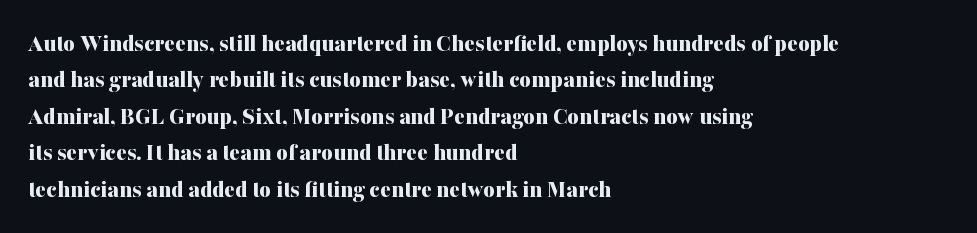
The image shows 25 px bold type, upright; set left-aligned, normal line spacing (1.46x), normal letter spacing, not underlined.
